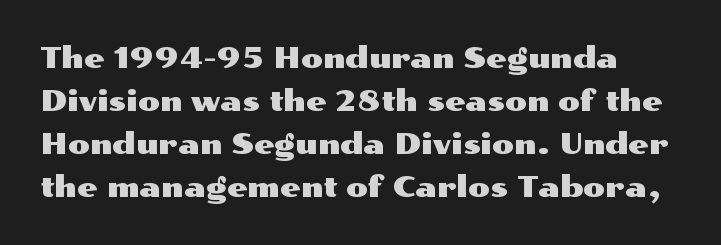
{"serif": "no", "italic": "no", "width": "wide", "stroke_contrast": "medium", "x_height": "medium", "monospaced": "no", "underline": "no", "line_spacing": "normal", "line_spacing_ratio": 1.48, "letter_spacing": "normal", "letter_spacing_em": 0.0, "glyph_px": 29}
